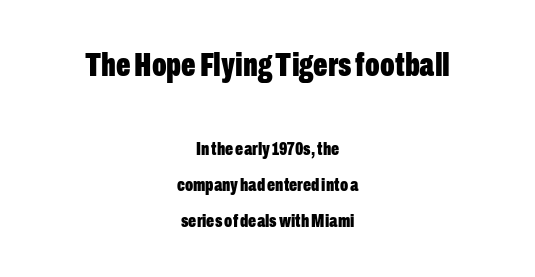
{"serif": "no", "italic": "no", "bold": "yes", "weight": "bold", "width": "condensed", "stroke_contrast": "low", "x_height": "medium", "monospaced": "no", "underline": "no", "align": "center", "line_spacing": "loose", "line_spacing_ratio": 1.9, "letter_spacing": "normal", "letter_spacing_em": 0.0, "larger_block": "first", "size_ratio": 1.79, "glyph_px": 34}
